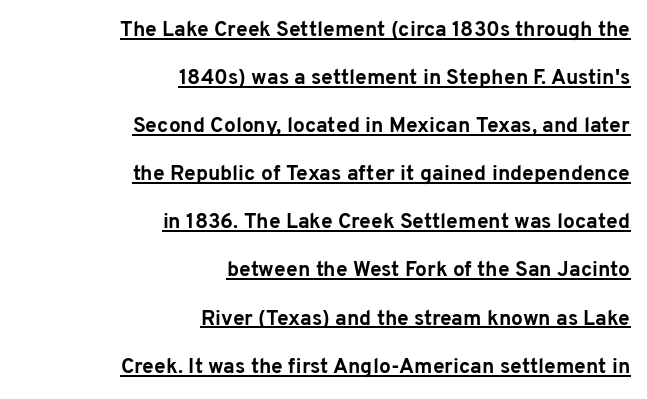
The image shows 21 px bold type, upright; set right-aligned, loose line spacing (2.29x), normal letter spacing, underlined.
